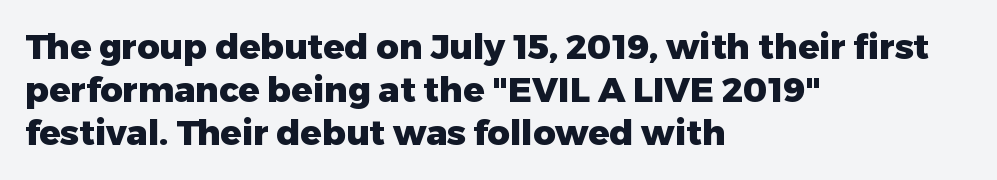
{"serif": "no", "italic": "no", "bold": "yes", "weight": "heavy", "width": "normal", "stroke_contrast": "low", "x_height": "medium", "monospaced": "no", "underline": "no", "align": "left", "line_spacing_ratio": 1.23, "letter_spacing": "normal", "letter_spacing_em": 0.0, "glyph_px": 35}
